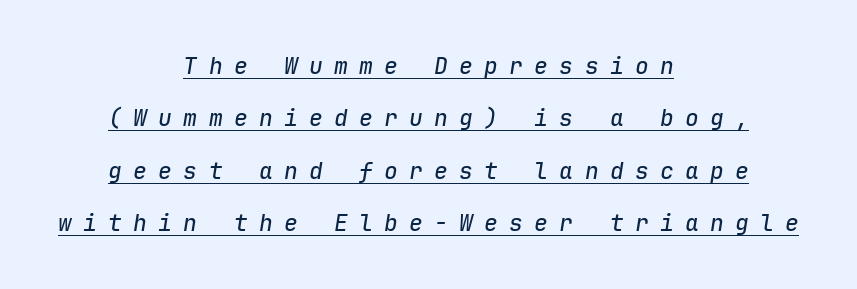
{"italic": "yes", "lean": "right", "slant_degrees": 9, "underline": "yes", "align": "center", "line_spacing": "loose", "line_spacing_ratio": 2.28, "letter_spacing": "wide", "letter_spacing_em": 0.49, "glyph_px": 23}
